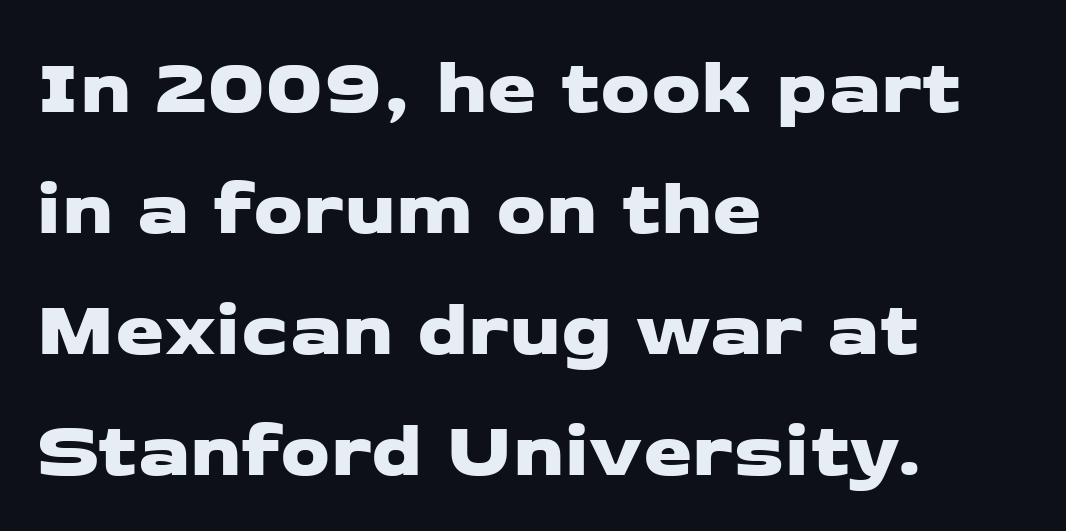
{"serif": "no", "width": "wide", "stroke_contrast": "low", "x_height": "medium", "monospaced": "no", "underline": "no", "align": "left", "line_spacing": "normal", "line_spacing_ratio": 1.53, "letter_spacing": "normal", "letter_spacing_em": 0.0, "glyph_px": 79}
